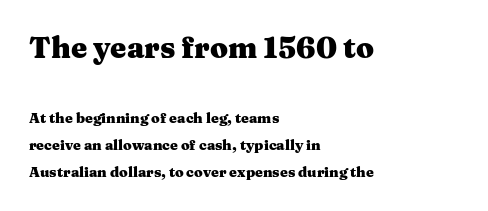
{"serif": "yes", "italic": "no", "bold": "yes", "weight": "heavy", "width": "wide", "stroke_contrast": "medium", "x_height": "medium", "monospaced": "no", "underline": "no", "align": "left", "line_spacing": "loose", "line_spacing_ratio": 1.95, "letter_spacing": "normal", "letter_spacing_em": 0.0, "larger_block": "first", "size_ratio": 2.07, "glyph_px": 29}
